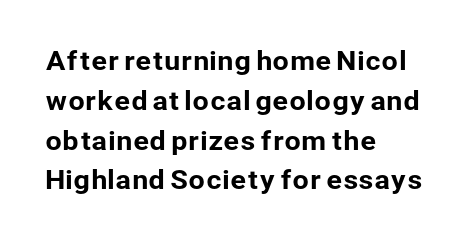
{"italic": "no", "underline": "no", "align": "left", "line_spacing": "normal", "line_spacing_ratio": 1.53, "letter_spacing": "normal", "letter_spacing_em": 0.0, "glyph_px": 26}
